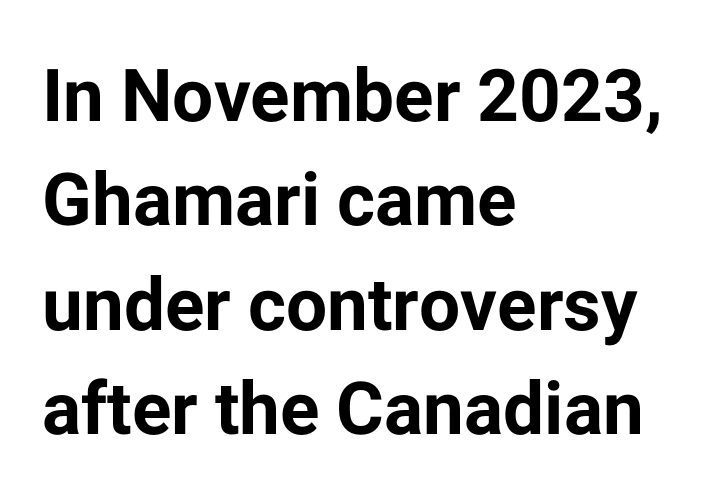
Q: Is the text bold? A: Yes.
Q: Is the text italic (slanted)? A: No, it is upright.
Q: Is the typeface a serif or a sans-serif typeface? A: Sans-serif.
Q: Is the text underlined? A: No.
Q: How is the paragraph aligned? A: Left-aligned.
Q: Is the spacing between letters normal or unusually wide? A: Normal.
Q: Is the spacing between lines tight, normal or loose? A: Normal.
Q: Width (condensed, normal, or wide)? A: Normal.
Q: Stroke contrast? A: Low.
Q: x-height? A: Medium.
Q: Monospaced? A: No.
